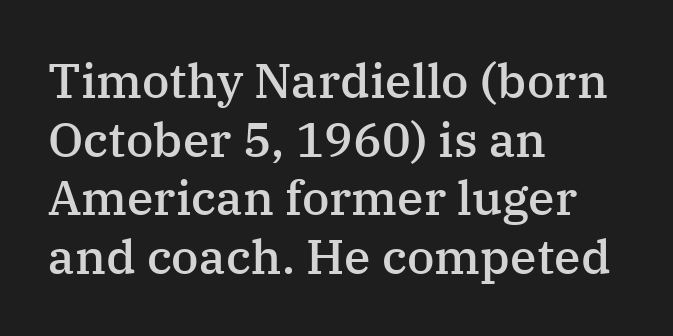
The strip under each line holds only bare page. Stems and bowls a touch heavier than normal — semibold. The passage shown is typed in a proportional face where columns would drift. Italic? Not at all — the glyphs are vertical.
